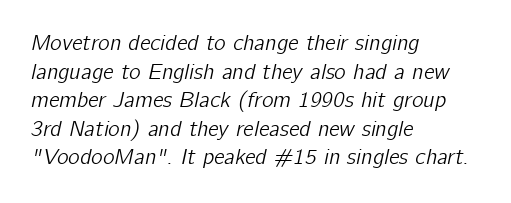
Is there much room between lines? A standard amount, neither cramped nor airy. No extra tracking has been applied to these lines. This rendering features lettering with no underline. In CSS terms this would be text-align: left.
